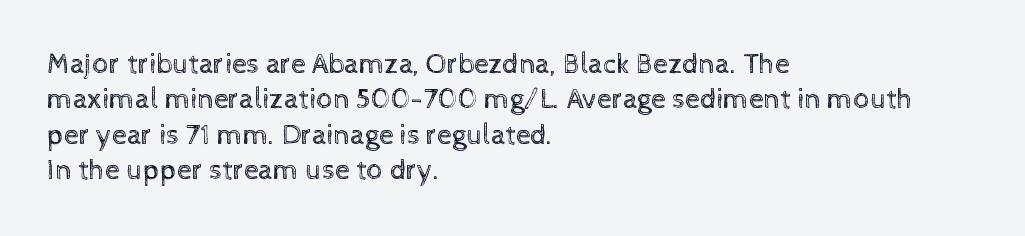
The image shows 29 px regular-weight type, upright; set left-aligned, line spacing 1.22x, normal letter spacing, not underlined; a medium x-height.
